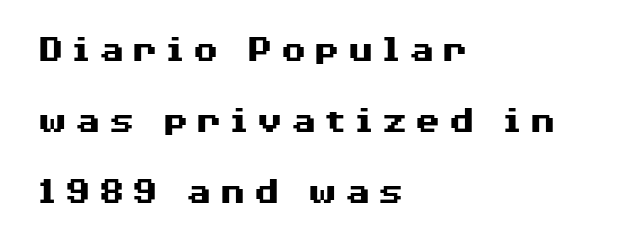
Plenty of ink on the page — the face is bold. Each line starts at the same left margin while the right side varies. Classification — sans serif. Underline: absent. You could not count columns in this text — the font is proportionally spaced. In terms of posture, this sample is upright.
